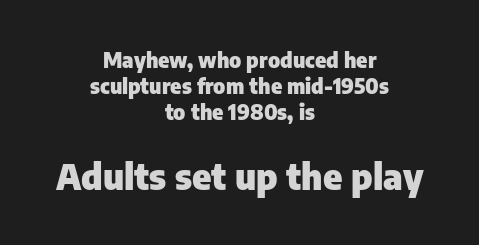
Q: Is the text bold? A: Yes.
Q: Is the text italic (slanted)? A: No, it is upright.
Q: Is the typeface a serif or a sans-serif typeface? A: Sans-serif.
Q: Is the text underlined? A: No.
Q: How is the paragraph aligned? A: Centered.
Q: Is the spacing between letters normal or unusually wide? A: Normal.
Q: Which block of text is set in a larger size, the first (top) or the second (bottom)? A: The second (bottom) one.
Q: Width (condensed, normal, or wide)? A: Normal.
Q: Stroke contrast? A: Low.
Q: x-height? A: Medium.
Q: Monospaced? A: No.
